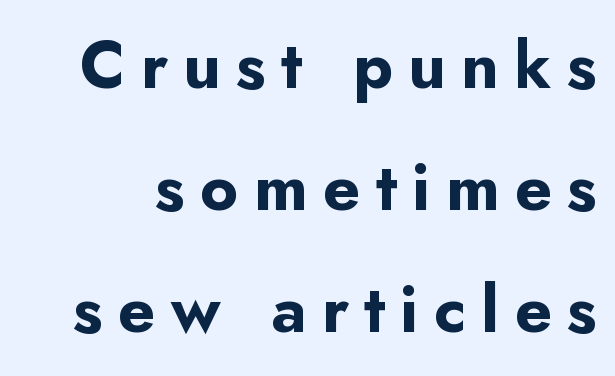
The image shows 65 px bold sans-serif type, upright; set line spacing 1.88x, unusually wide letter spacing (+0.24 em), not underlined; low stroke contrast and a small x-height.
